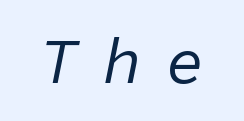
The image shows 64 px regular-weight type, italic (leaning right), monospaced; set unusually wide letter spacing (+0.38 em), not underlined; low stroke contrast and a medium x-height.
